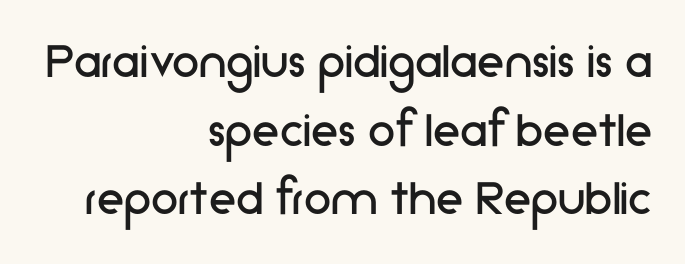
Q: Is the text bold? A: No.
Q: Is the text italic (slanted)? A: No, it is upright.
Q: Is the typeface a serif or a sans-serif typeface? A: Sans-serif.
Q: Is the text underlined? A: No.
Q: How is the paragraph aligned? A: Right-aligned.
Q: Is the spacing between letters normal or unusually wide? A: Normal.
Q: Is the spacing between lines tight, normal or loose? A: Normal.
Q: Width (condensed, normal, or wide)? A: Normal.
Q: Stroke contrast? A: Low.
Q: x-height? A: Medium.
Q: Monospaced? A: No.
